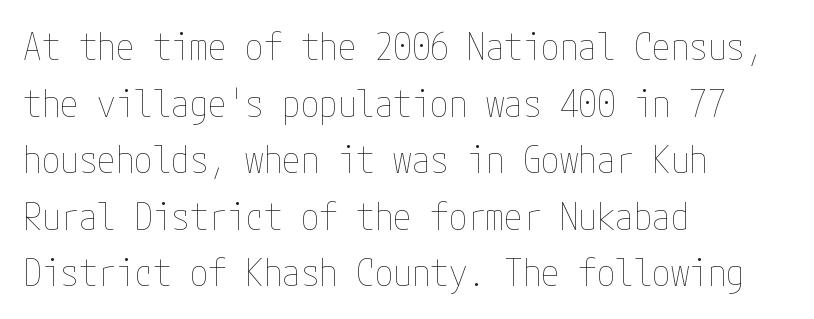
Q: Is the text bold? A: No.
Q: Is the text italic (slanted)? A: No, it is upright.
Q: Is the text underlined? A: No.
Q: How is the paragraph aligned? A: Left-aligned.
Q: Is the spacing between letters normal or unusually wide? A: Normal.
Q: Is the spacing between lines tight, normal or loose? A: Normal.
Q: Width (condensed, normal, or wide)? A: Condensed.
Q: Stroke contrast? A: Low.
Q: x-height? A: Medium.
